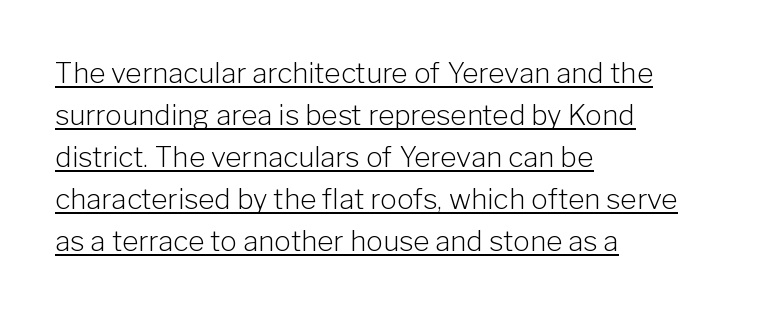
Q: Is the text bold? A: No.
Q: Is the text italic (slanted)? A: No, it is upright.
Q: Is the typeface a serif or a sans-serif typeface? A: Sans-serif.
Q: Is the text underlined? A: Yes.
Q: How is the paragraph aligned? A: Left-aligned.
Q: Is the spacing between letters normal or unusually wide? A: Normal.
Q: Is the spacing between lines tight, normal or loose? A: Normal.
Q: Width (condensed, normal, or wide)? A: Normal.
Q: Stroke contrast? A: Low.
Q: x-height? A: Medium.
Q: Monospaced? A: No.
